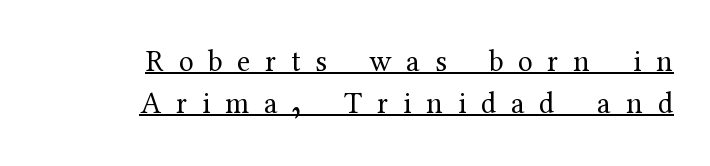
The image shows 30 px regular-weight serif type, upright; set right-aligned, normal line spacing (1.4x), unusually wide letter spacing (+0.49 em), underlined; medium stroke contrast and a medium x-height.
